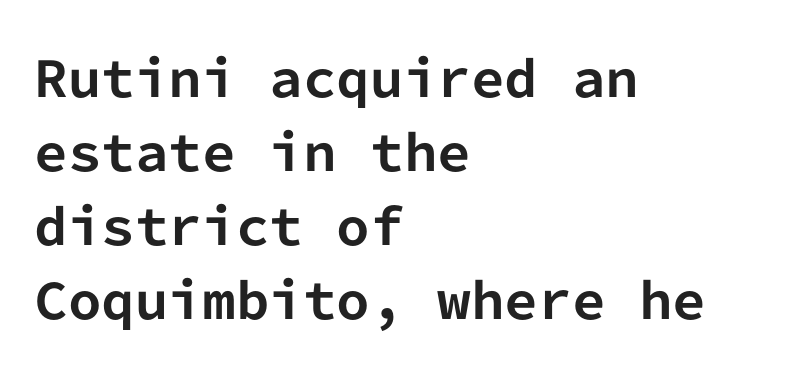
Q: Is the text bold? A: Yes.
Q: Is the text italic (slanted)? A: No, it is upright.
Q: Is the typeface a serif or a sans-serif typeface? A: Sans-serif.
Q: Is the text underlined? A: No.
Q: How is the paragraph aligned? A: Left-aligned.
Q: Is the spacing between letters normal or unusually wide? A: Normal.
Q: Is the spacing between lines tight, normal or loose? A: Normal.
Q: Width (condensed, normal, or wide)? A: Normal.
Q: Stroke contrast? A: Low.
Q: x-height? A: Medium.
Q: Monospaced? A: Yes.
